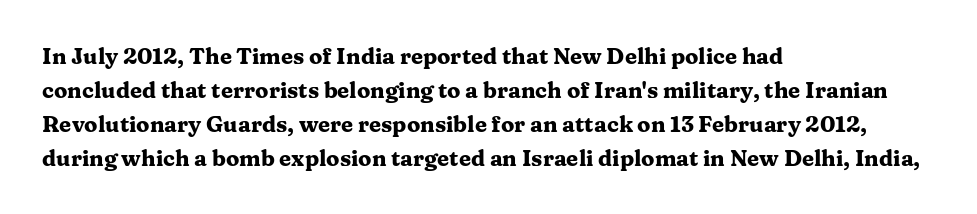
The image shows 22 px bold type, upright; set left-aligned, normal line spacing (1.54x), normal letter spacing, not underlined.
